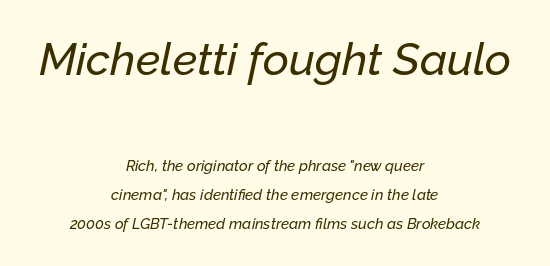
Each letter keeps its own natural width here, so spacing adapts to shape. You could call the tracking neutral — neither tight nor loose. This is oblique type, the kind used for emphasis or titles. Two sizes are in play, and the larger belongs to the first block.
